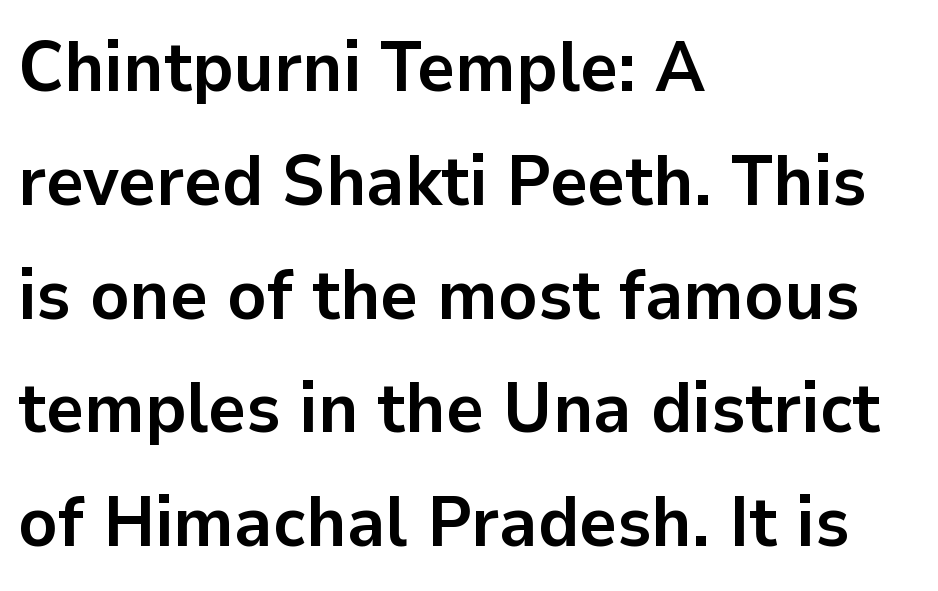
Q: Is the text bold? A: Yes.
Q: Is the text italic (slanted)? A: No, it is upright.
Q: Is the typeface a serif or a sans-serif typeface? A: Sans-serif.
Q: Is the text underlined? A: No.
Q: How is the paragraph aligned? A: Left-aligned.
Q: Is the spacing between letters normal or unusually wide? A: Normal.
Q: Is the spacing between lines tight, normal or loose? A: Normal.
Q: Width (condensed, normal, or wide)? A: Normal.
Q: Stroke contrast? A: Low.
Q: x-height? A: Medium.
Q: Monospaced? A: No.
